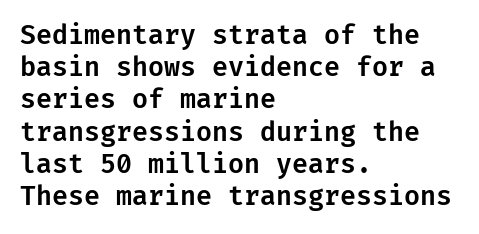
{"italic": "no", "underline": "no", "align": "left", "line_spacing_ratio": 1.24, "letter_spacing": "normal", "letter_spacing_em": 0.0, "glyph_px": 26}
